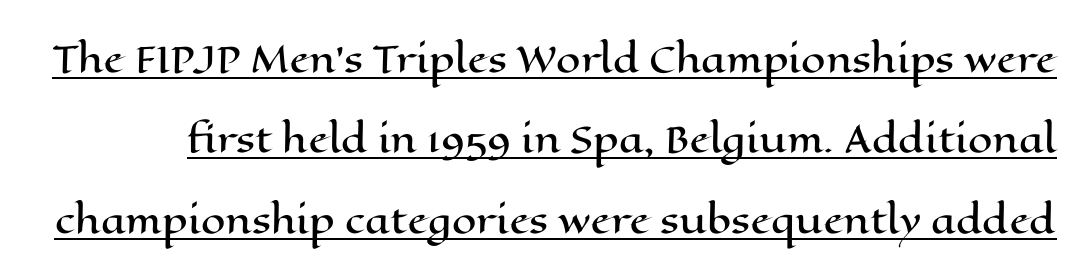
{"italic": "no", "width": "wide", "stroke_contrast": "high", "x_height": "medium", "monospaced": "no", "underline": "yes", "line_spacing": "loose", "line_spacing_ratio": 2.3, "letter_spacing": "normal", "letter_spacing_em": 0.0, "glyph_px": 35}
